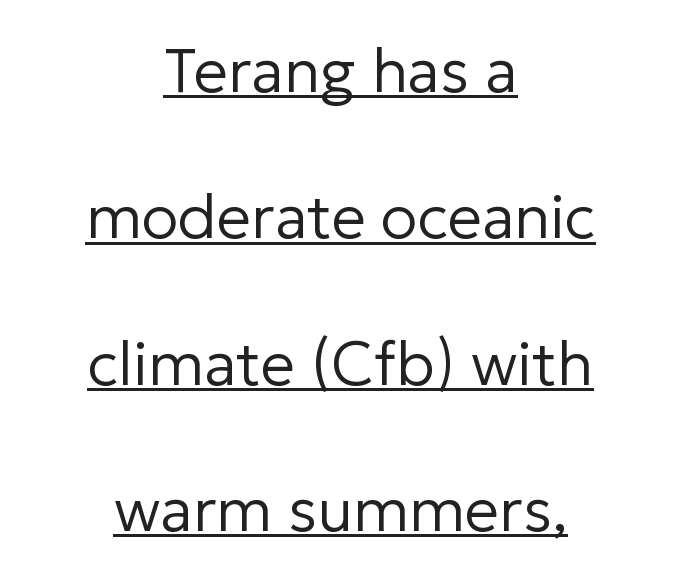
{"serif": "no", "italic": "no", "bold": "no", "weight": "regular", "width": "normal", "stroke_contrast": "low", "x_height": "medium", "monospaced": "no", "underline": "yes", "align": "center", "line_spacing": "loose", "line_spacing_ratio": 2.4, "letter_spacing": "normal", "letter_spacing_em": 0.0, "glyph_px": 61}
